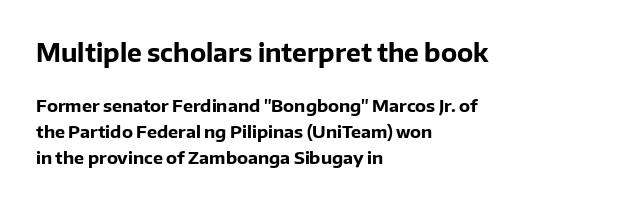
Q: Is the text bold? A: Yes.
Q: Is the text italic (slanted)? A: No, it is upright.
Q: Is the text underlined? A: No.
Q: How is the paragraph aligned? A: Left-aligned.
Q: Is the spacing between letters normal or unusually wide? A: Normal.
Q: Is the spacing between lines tight, normal or loose? A: Normal.
Q: Which block of text is set in a larger size, the first (top) or the second (bottom)? A: The first (top) one.
